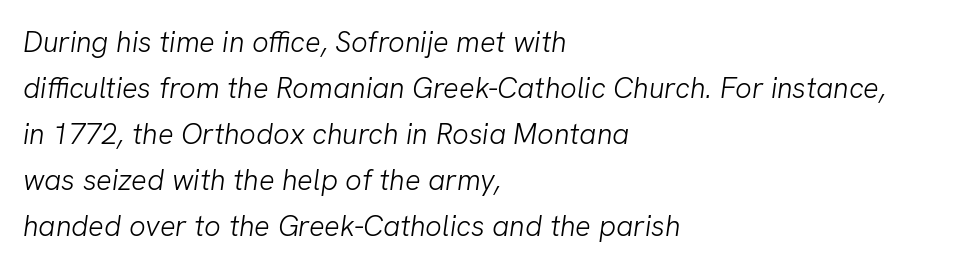
{"serif": "no", "bold": "no", "weight": "light", "width": "normal", "stroke_contrast": "low", "x_height": "medium", "monospaced": "no", "underline": "no", "align": "left", "line_spacing": "normal", "line_spacing_ratio": 1.59, "letter_spacing": "normal", "letter_spacing_em": 0.0, "glyph_px": 29}
